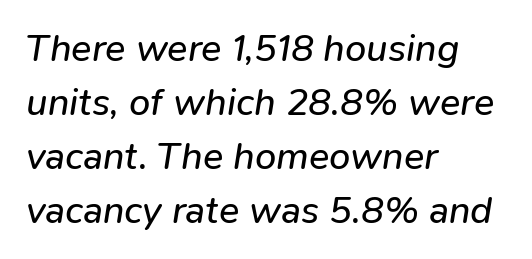
Q: Is the text bold? A: No.
Q: Is the text italic (slanted)? A: Yes, it leans right by about 9 degrees.
Q: Is the text underlined? A: No.
Q: How is the paragraph aligned? A: Left-aligned.
Q: Is the spacing between letters normal or unusually wide? A: Normal.
Q: Is the spacing between lines tight, normal or loose? A: Normal.
Q: Width (condensed, normal, or wide)? A: Normal.
Q: Stroke contrast? A: Low.
Q: x-height? A: Medium.
Q: Monospaced? A: No.
